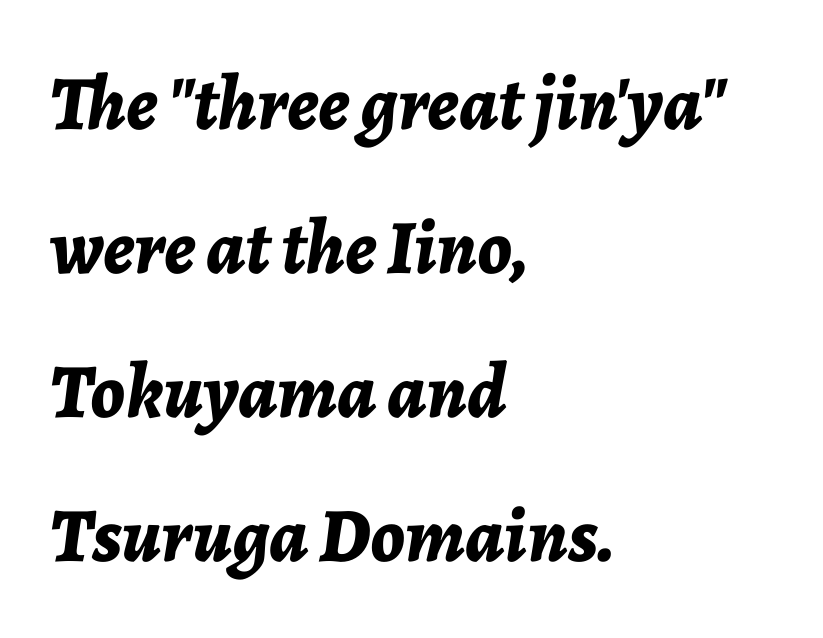
Q: Is the text bold? A: Yes.
Q: Is the text italic (slanted)? A: Yes, it leans right by about 7 degrees.
Q: Is the text underlined? A: No.
Q: How is the paragraph aligned? A: Left-aligned.
Q: Is the spacing between letters normal or unusually wide? A: Normal.
Q: Width (condensed, normal, or wide)? A: Normal.
Q: Stroke contrast? A: Low.
Q: x-height? A: Medium.
Q: Monospaced? A: No.
